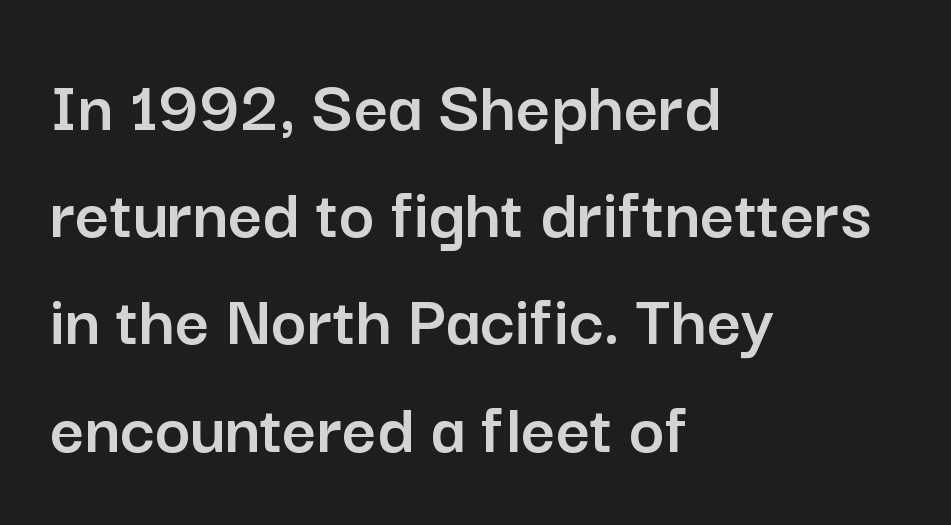
The image shows 75 px sans-serif type, upright; set left-aligned, normal line spacing (1.43x), normal letter spacing, not underlined; low stroke contrast and a medium x-height.
